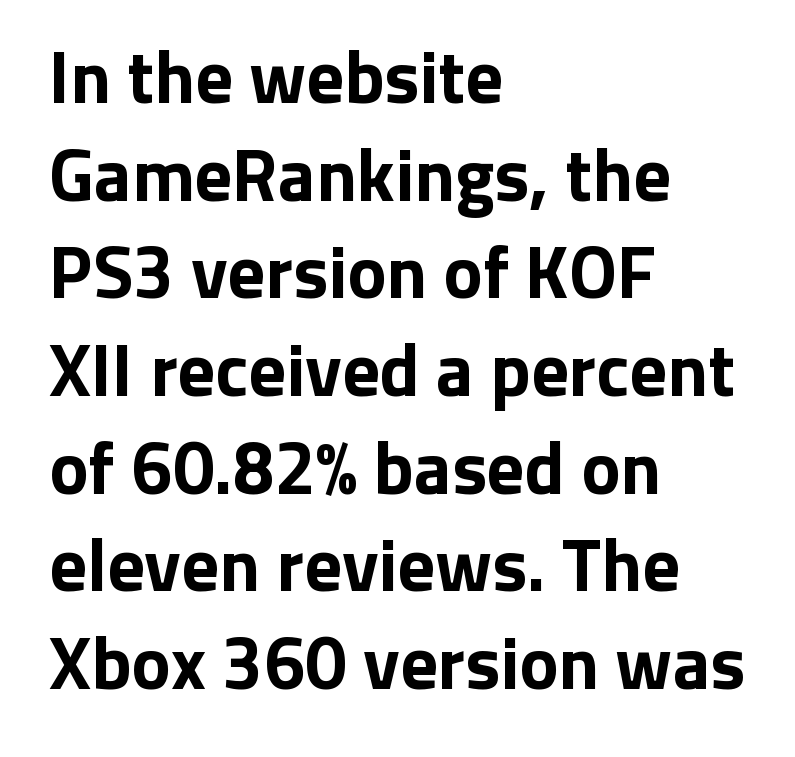
The image shows 74 px bold sans-serif type, upright; set left-aligned, normal line spacing (1.32x), normal letter spacing, not underlined; low stroke contrast and a medium x-height.
